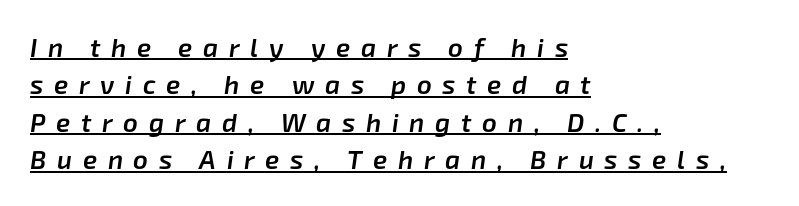
Q: Is the text bold? A: Semi-bold.
Q: Is the text italic (slanted)? A: Yes, it leans right by about 8 degrees.
Q: Is the text underlined? A: Yes.
Q: How is the paragraph aligned? A: Left-aligned.
Q: Is the spacing between letters normal or unusually wide? A: Unusually wide.
Q: Is the spacing between lines tight, normal or loose? A: Normal.
